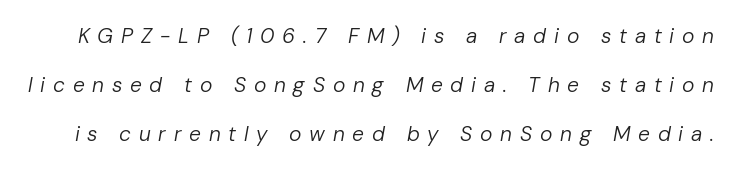
The image shows 21 px text type, italic (leaning right); set loose line spacing (2.34x), unusually wide letter spacing (+0.37 em), not underlined.
